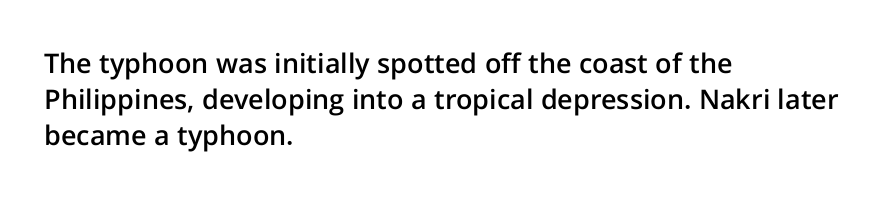
Q: Is the text bold? A: Semi-bold.
Q: Is the text italic (slanted)? A: No, it is upright.
Q: Is the text underlined? A: No.
Q: How is the paragraph aligned? A: Left-aligned.
Q: Is the spacing between letters normal or unusually wide? A: Normal.
Q: Is the spacing between lines tight, normal or loose? A: Normal.
